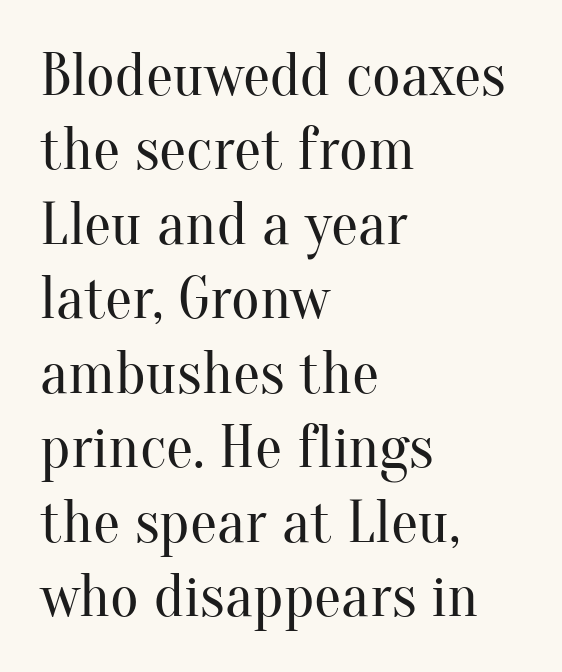
{"serif": "yes", "italic": "no", "bold": "no", "weight": "regular", "width": "normal", "stroke_contrast": "medium", "x_height": "small", "monospaced": "no", "underline": "no", "align": "left", "line_spacing_ratio": 1.22, "letter_spacing": "normal", "letter_spacing_em": 0.0, "glyph_px": 61}
